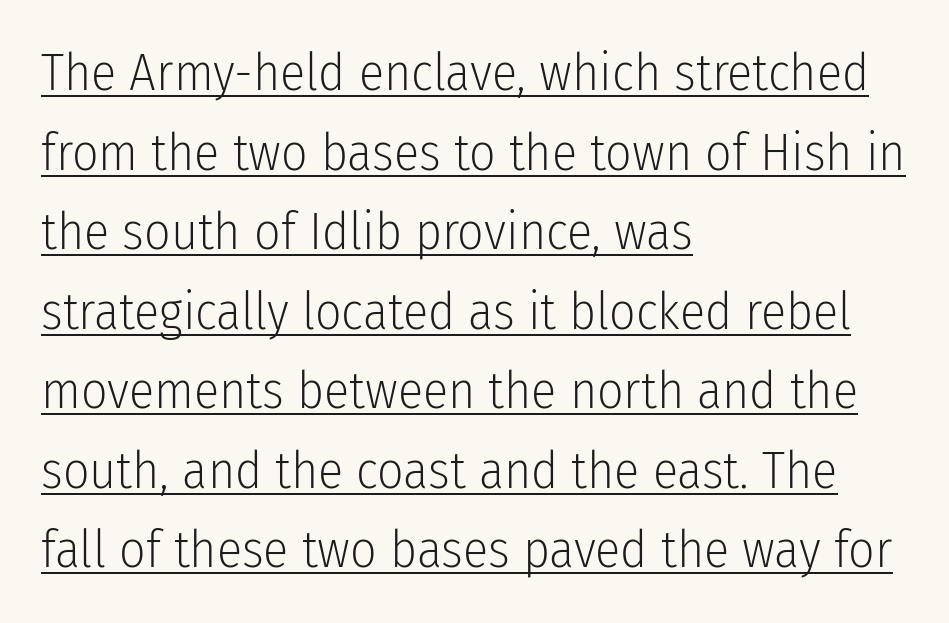
The image shows 52 px light, condensed sans-serif type, upright; set left-aligned, normal line spacing (1.53x), normal letter spacing, underlined; low stroke contrast and a medium x-height.
